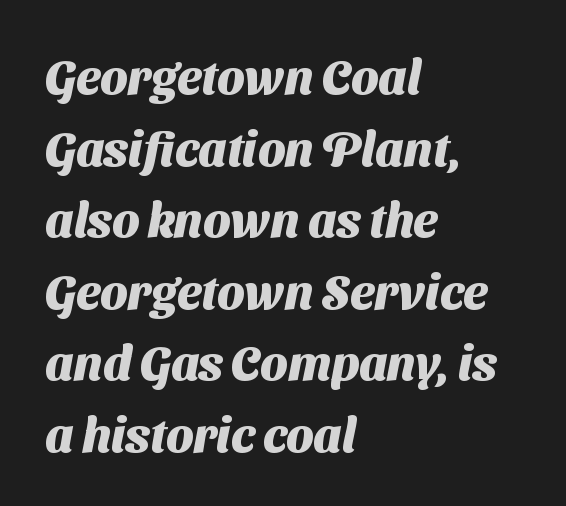
{"serif": "no", "bold": "yes", "weight": "heavy", "width": "normal", "stroke_contrast": "medium", "x_height": "medium", "monospaced": "no", "underline": "no", "align": "left", "line_spacing": "normal", "line_spacing_ratio": 1.49, "letter_spacing": "normal", "letter_spacing_em": 0.0, "glyph_px": 48}
